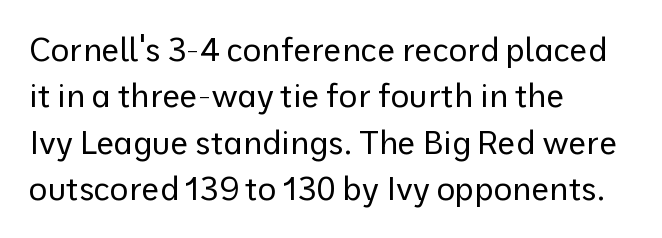
Q: Is the text bold? A: No.
Q: Is the text italic (slanted)? A: No, it is upright.
Q: Is the typeface a serif or a sans-serif typeface? A: Sans-serif.
Q: Is the text underlined? A: No.
Q: How is the paragraph aligned? A: Left-aligned.
Q: Is the spacing between letters normal or unusually wide? A: Normal.
Q: Is the spacing between lines tight, normal or loose? A: Normal.
Q: Width (condensed, normal, or wide)? A: Normal.
Q: Stroke contrast? A: Low.
Q: x-height? A: Medium.
Q: Monospaced? A: No.
